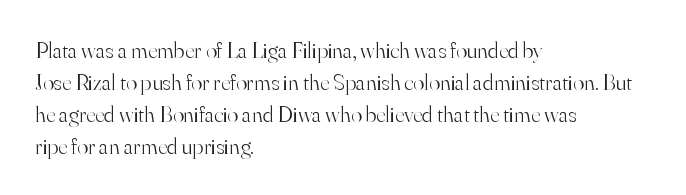
{"italic": "no", "bold": "no", "underline": "no", "align": "left", "line_spacing": "normal", "line_spacing_ratio": 1.39, "letter_spacing": "normal", "letter_spacing_em": 0.0, "glyph_px": 23}
